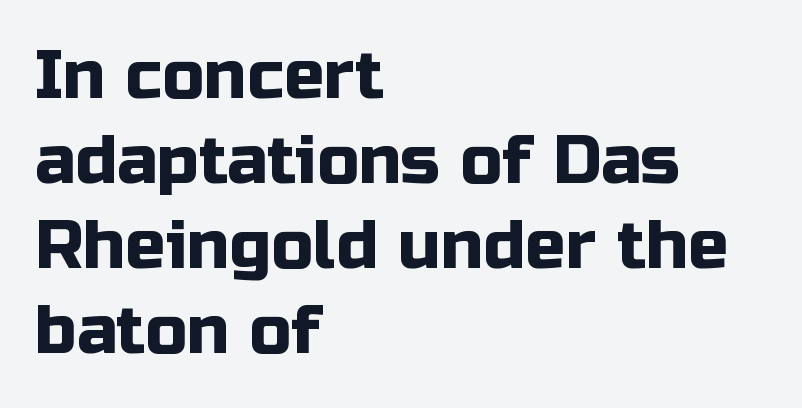
The image shows 67 px sans-serif type, upright; set left-aligned, normal line spacing (1.27x), normal letter spacing, not underlined; low stroke contrast and a medium x-height.
